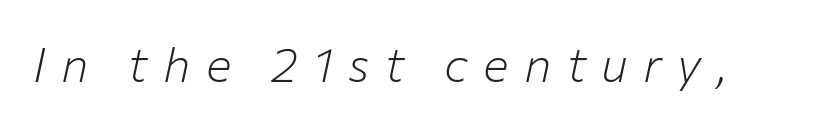
Think standard paragraph weight, or any step lighter than that. You could only call the tracking loose — the letters float apart. Rule under the text: the space is simply empty. Think of a printed novel: that variable character pitch is what you see here. The axis of the letterforms is tilted away from vertical.
